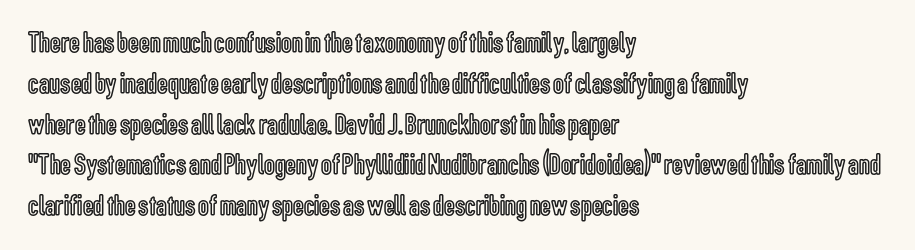
{"italic": "no", "width": "condensed", "x_height": "medium", "monospaced": "no", "underline": "no", "align": "left", "line_spacing": "normal", "line_spacing_ratio": 1.36, "letter_spacing": "normal", "letter_spacing_em": 0.0, "glyph_px": 30}
